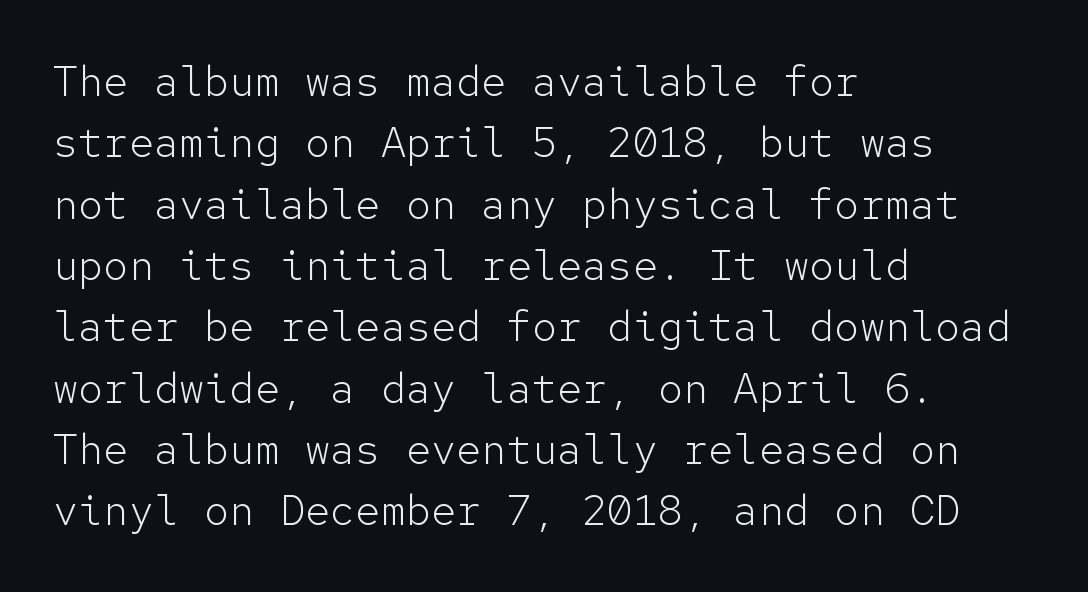
The lettering holds an erect, upright posture throughout. Honestly, the row spacing looks completely unremarkable. The glyphs are unaccompanied by any horizontal stroke below them. Each line starts at the same left margin while the right side varies. Stroke thickness stays within the range of a standard reading face or lighter. The face used here is monospaced, like something from a code editor.
